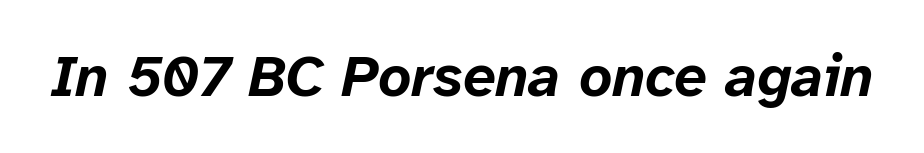
The image shows 58 px bold type, italic (leaning right); set normal letter spacing, not underlined; low stroke contrast and a medium x-height.
